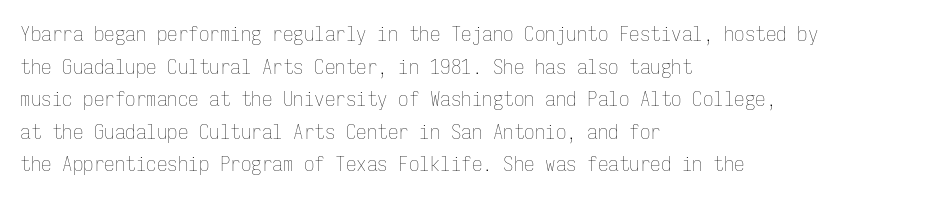
The axis of the letterforms is exactly vertical. Here the glyphs are tracked normally, forming tight word shapes. Descenders hang freely into open space. Line beginnings align vertically; line endings do not. The rows are spaced the way most documents space them.
